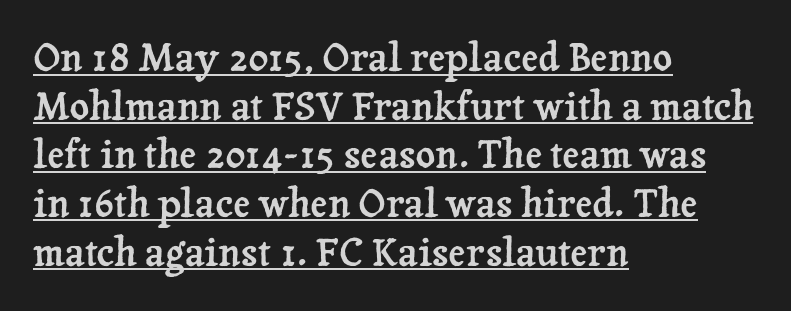
Interline gaps are of average width in this sample. What kind of face is this? One with serifs. Proportional: the letters do not fall into vertical columns. Typeset ragged right — the left edge is the straight one.
